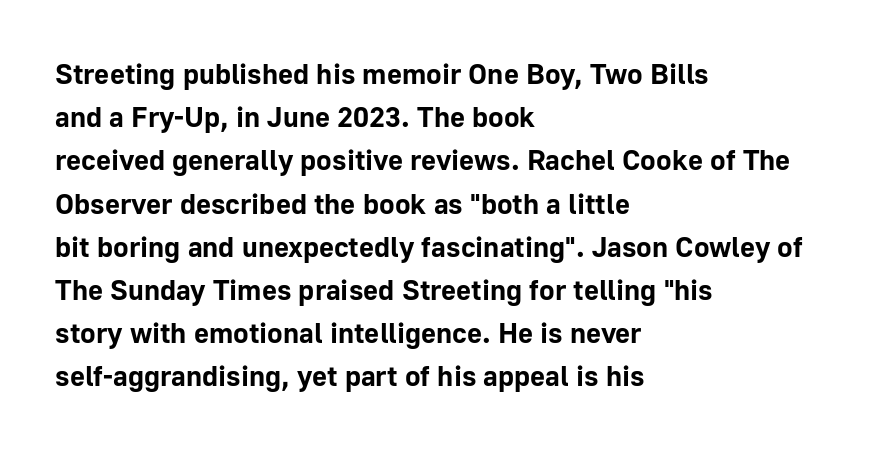
The image shows 29 px bold sans-serif type, upright; set left-aligned, normal line spacing (1.49x), normal letter spacing, not underlined; low stroke contrast and a medium x-height.
